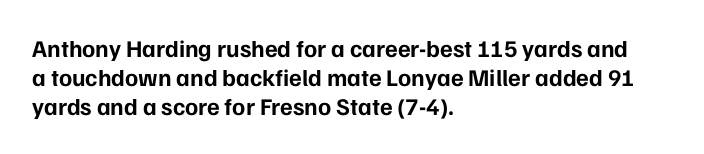
Q: Is the text bold? A: Yes.
Q: Is the text italic (slanted)? A: No, it is upright.
Q: Is the text underlined? A: No.
Q: How is the paragraph aligned? A: Left-aligned.
Q: Is the spacing between letters normal or unusually wide? A: Normal.
